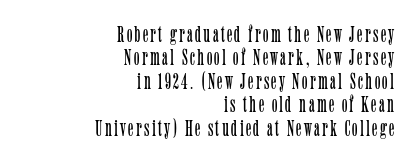
The image shows 23 px text type, upright; set right-aligned, tight line spacing (1.02x), not underlined.
